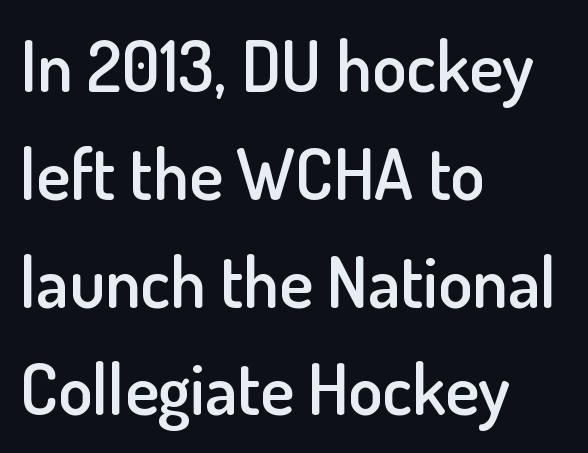
{"serif": "no", "italic": "no", "bold": "semi", "weight": "semibold", "width": "normal", "stroke_contrast": "low", "x_height": "small", "monospaced": "no", "underline": "no", "align": "left", "line_spacing": "normal", "line_spacing_ratio": 1.54, "letter_spacing": "normal", "letter_spacing_em": 0.0, "glyph_px": 70}
